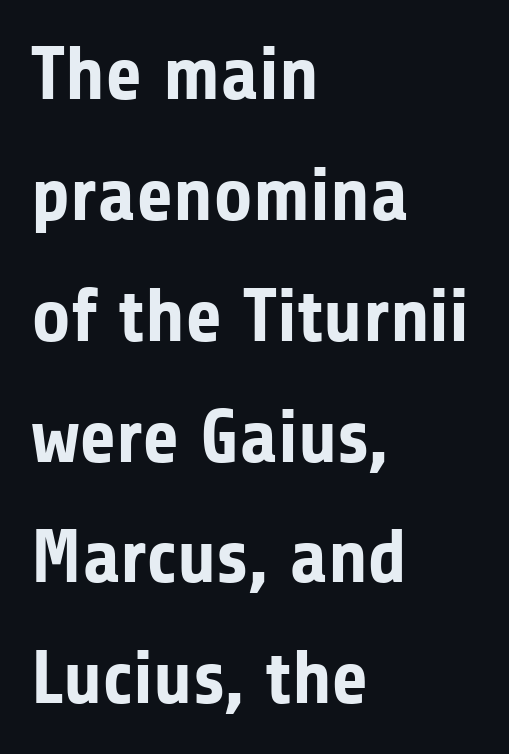
{"serif": "no", "italic": "no", "bold": "yes", "weight": "bold", "width": "normal", "stroke_contrast": "low", "x_height": "medium", "monospaced": "no", "underline": "no", "align": "left", "line_spacing": "normal", "line_spacing_ratio": 1.59, "letter_spacing": "normal", "letter_spacing_em": 0.0, "glyph_px": 76}
